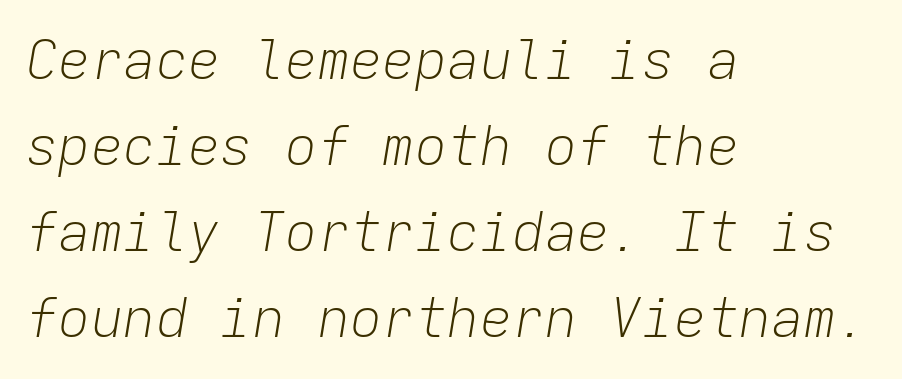
Q: Is the text bold? A: No.
Q: Is the text italic (slanted)? A: Yes, it leans right by about 9 degrees.
Q: Is the text underlined? A: No.
Q: How is the paragraph aligned? A: Left-aligned.
Q: Is the spacing between letters normal or unusually wide? A: Normal.
Q: Is the spacing between lines tight, normal or loose? A: Normal.
Q: Width (condensed, normal, or wide)? A: Normal.
Q: Stroke contrast? A: Low.
Q: x-height? A: Medium.
Q: Monospaced? A: Yes.
